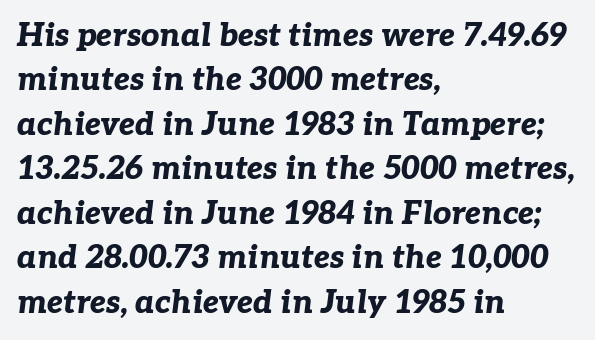
Q: Is the text bold? A: Yes.
Q: Is the text italic (slanted)? A: Yes, it leans right by about 7 degrees.
Q: Is the text underlined? A: No.
Q: How is the paragraph aligned? A: Left-aligned.
Q: Is the spacing between letters normal or unusually wide? A: Normal.
Q: Is the spacing between lines tight, normal or loose? A: Normal.
Q: Width (condensed, normal, or wide)? A: Normal.
Q: Stroke contrast? A: Low.
Q: x-height? A: Medium.
Q: Monospaced? A: No.
